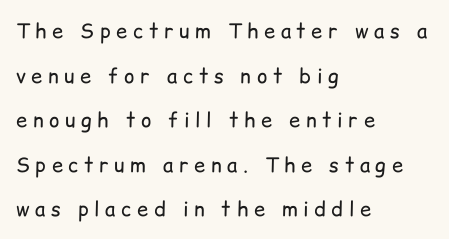
{"italic": "no", "bold": "no", "underline": "no", "align": "left", "line_spacing": "loose", "line_spacing_ratio": 2.23, "letter_spacing": "wide", "letter_spacing_em": 0.28, "glyph_px": 20}
